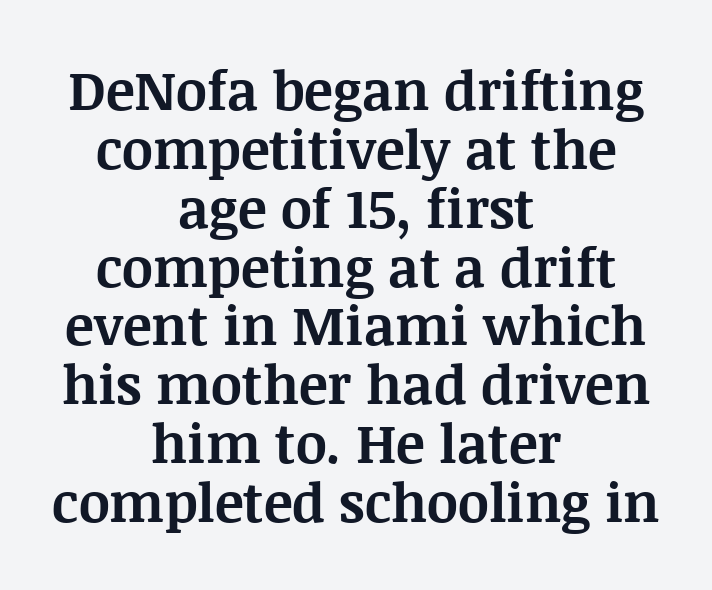
{"serif": "yes", "italic": "no", "bold": "yes", "weight": "bold", "width": "normal", "stroke_contrast": "medium", "x_height": "large", "monospaced": "no", "underline": "no", "align": "center", "line_spacing": "tight", "line_spacing_ratio": 1.09, "letter_spacing": "normal", "letter_spacing_em": 0.0, "glyph_px": 54}
